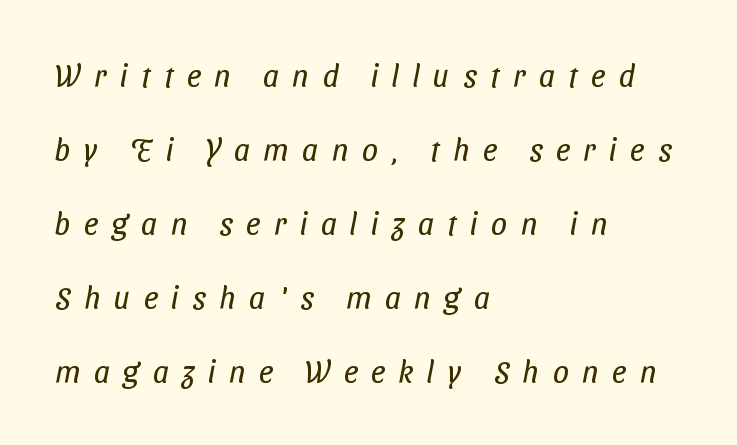
The image shows 31 px regular-weight, condensed sans-serif type; set left-aligned, loose line spacing (2.39x), unusually wide letter spacing (+0.44 em), not underlined; low stroke contrast and a medium x-height.
